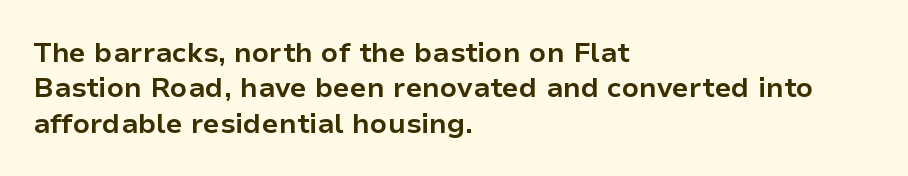
{"serif": "no", "italic": "no", "bold": "yes", "weight": "bold", "width": "normal", "stroke_contrast": "low", "x_height": "medium", "monospaced": "no", "underline": "no", "align": "left", "line_spacing": "normal", "line_spacing_ratio": 1.26, "letter_spacing": "normal", "letter_spacing_em": 0.0, "glyph_px": 28}
